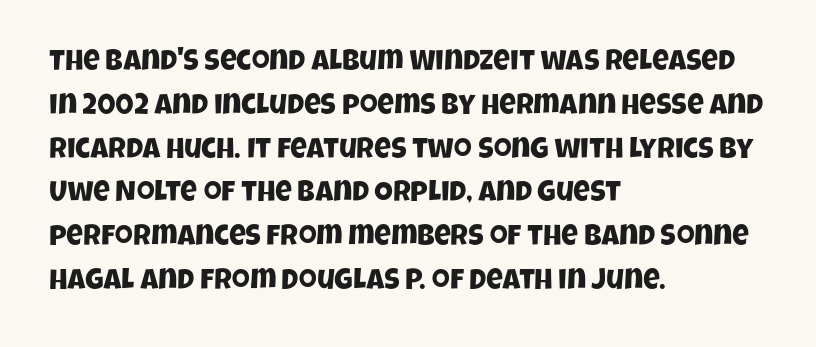
The image shows 29 px condensed sans-serif type; set left-aligned, normal line spacing (1.51x), normal letter spacing, not underlined; low stroke contrast and a large x-height.
